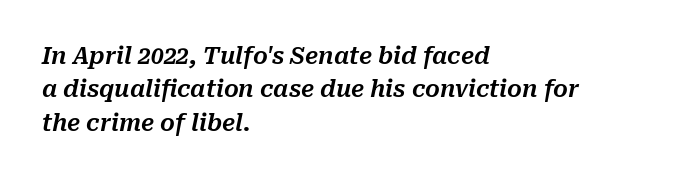
Q: Is the text italic (slanted)? A: Yes, it leans right by about 10 degrees.
Q: Is the text underlined? A: No.
Q: How is the paragraph aligned? A: Left-aligned.
Q: Is the spacing between letters normal or unusually wide? A: Normal.
Q: Is the spacing between lines tight, normal or loose? A: Normal.
